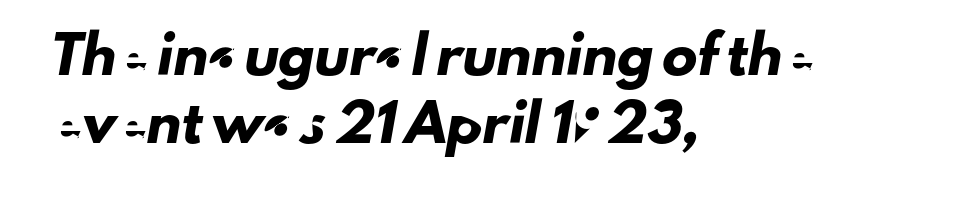
Descenders are the only things crossing below the line. The passage shown stacks its lines with a broad gap. Looks like regular typesetting: each glyph gets only the width it needs. The rendering shows plain stroke endings on the letterforms — a sans-serif design. Does the copy run flush right? No — it runs flush left. Default kerning and tracking; the words read as compact shapes.
